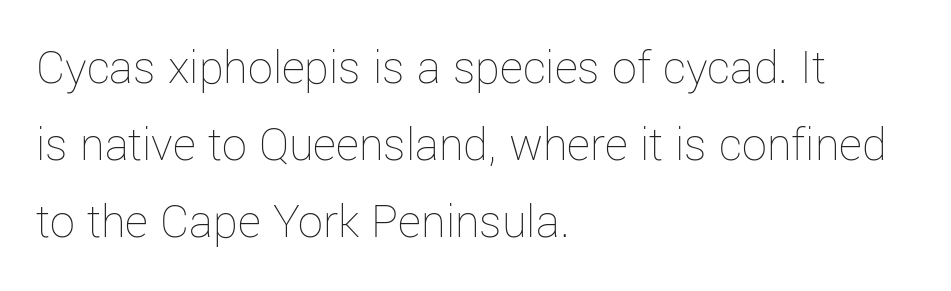
Q: Is the text bold? A: No.
Q: Is the text italic (slanted)? A: No, it is upright.
Q: Is the text underlined? A: No.
Q: How is the paragraph aligned? A: Left-aligned.
Q: Is the spacing between letters normal or unusually wide? A: Normal.
Q: Is the spacing between lines tight, normal or loose? A: Normal.
Q: Width (condensed, normal, or wide)? A: Normal.
Q: Stroke contrast? A: Low.
Q: x-height? A: Medium.
Q: Monospaced? A: No.
